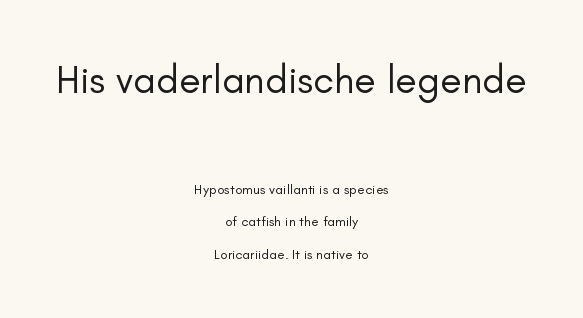
The image shows 40 px regular-weight sans-serif type, upright; set centered, loose line spacing (2.32x), normal letter spacing, not underlined; the first (top) block is 2.86x larger; low stroke contrast and a small x-height.
